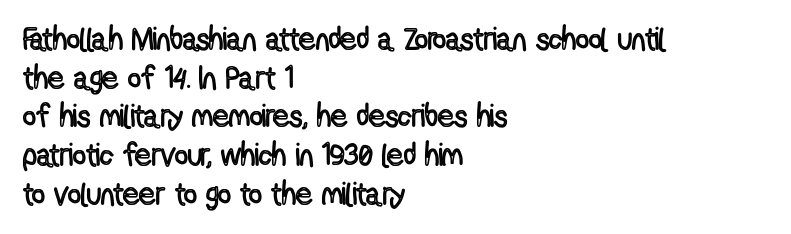
{"italic": "no", "width": "condensed", "x_height": "medium", "monospaced": "no", "underline": "no", "align": "left", "line_spacing_ratio": 1.21, "letter_spacing": "normal", "letter_spacing_em": 0.0, "glyph_px": 32}
